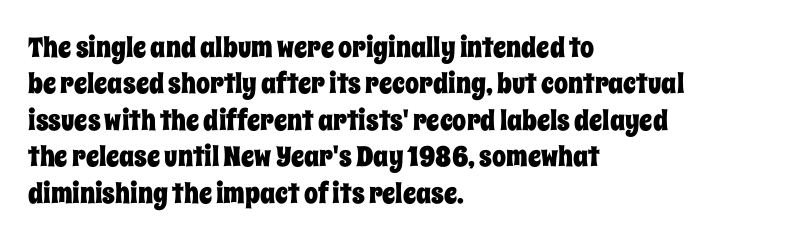
Standard letterfit; no display-style spreading of the glyphs. Students, observe: this is what conventionally led text looks like. The lettering stays uniformly vertical, giving the passage a roman look. Left-aligned paragraph, ragged on the right. The words here are not underlined. Note the varied advance widths — an 'i' is clearly narrower than an 'm'.
